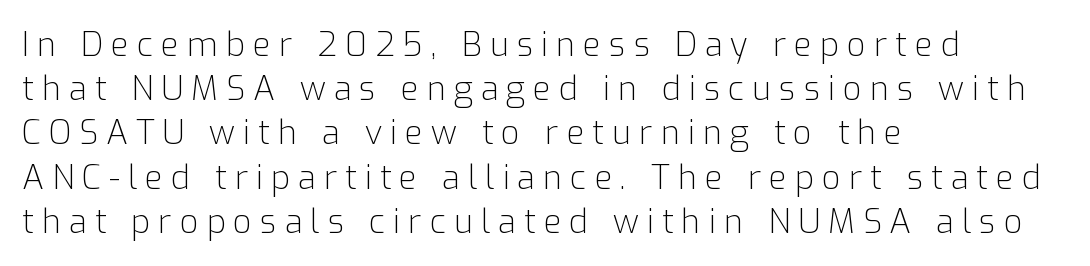
The image shows 33 px light sans-serif type, upright; set left-aligned, normal line spacing (1.34x), unusually wide letter spacing (+0.24 em), not underlined; low stroke contrast and a medium x-height.
